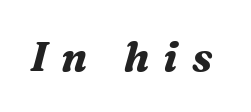
{"serif": "yes", "italic": "yes", "lean": "right", "slant_degrees": 16, "bold": "yes", "weight": "bold", "width": "normal", "stroke_contrast": "medium", "x_height": "medium", "monospaced": "no", "underline": "no", "letter_spacing": "wide", "letter_spacing_em": 0.34, "glyph_px": 41}
